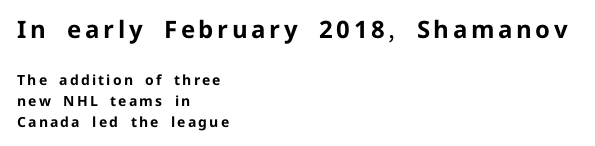
This sample is left-justified, so line endings fall wherever the words run out. A student would notice the top passage is typeset larger than what follows. Plain, unruled lines of type. The line-height multiplier appears to be the usual default. Ordinary non-slanted type is in use. Weight: bold.
